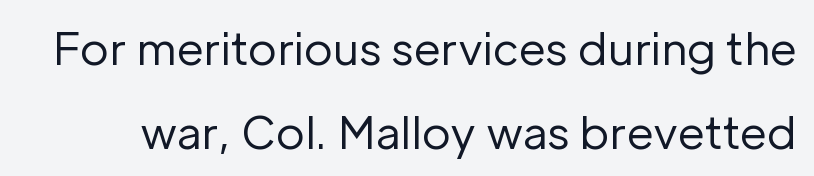
The image shows 44 px regular-weight sans-serif type, upright; set loose line spacing (1.9x), normal letter spacing, not underlined; low stroke contrast and a medium x-height.
